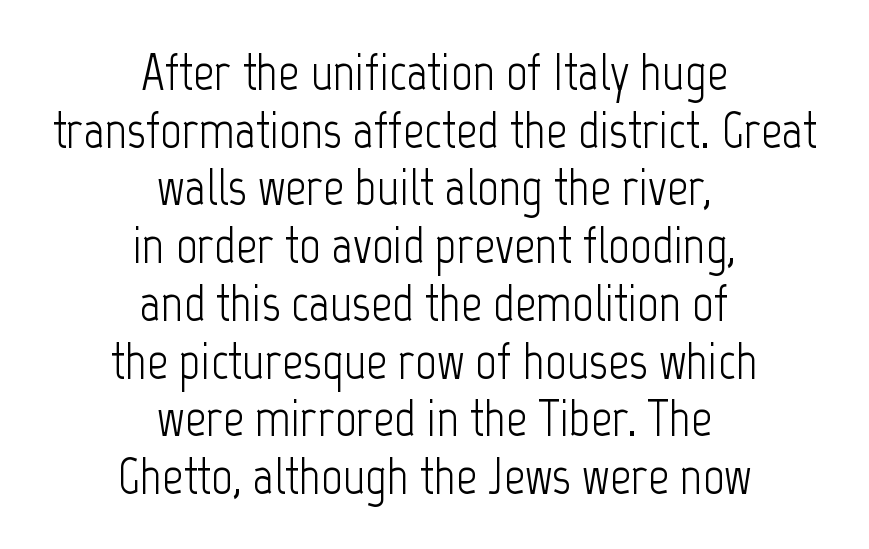
The strokes carry an ordinary text weight at most. Nobody touched the tracking dial on this one. Leftover space on each line is divided equally before and after the words. Do the characters align in a grid? No, the font is proportional. Leading: reduced. Anything drawn beneath the words? Only blank space.
